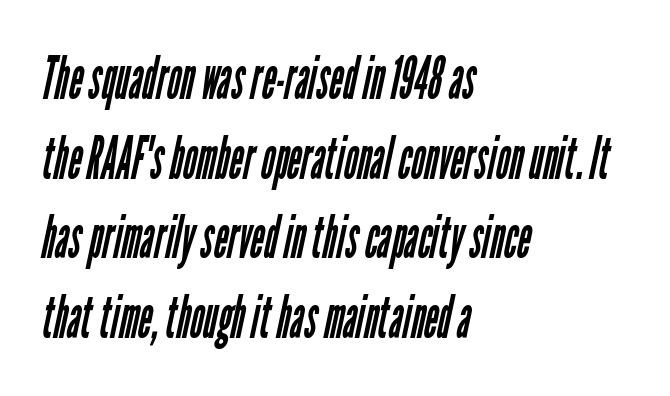
The image shows 59 px regular-weight, condensed sans-serif type; set left-aligned, normal line spacing (1.35x), normal letter spacing, not underlined; low stroke contrast and a medium x-height.
